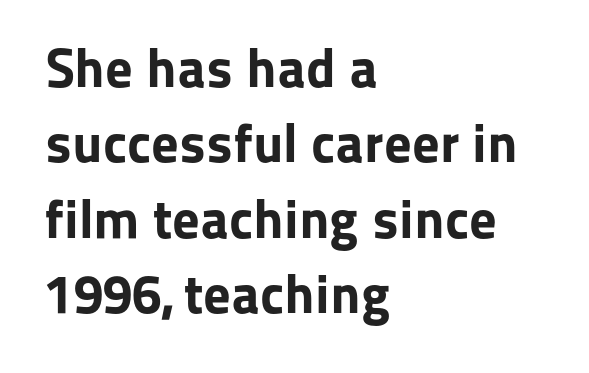
The image shows 55 px bold sans-serif type, upright; set left-aligned, normal line spacing (1.37x), normal letter spacing, not underlined; low stroke contrast and a medium x-height.
